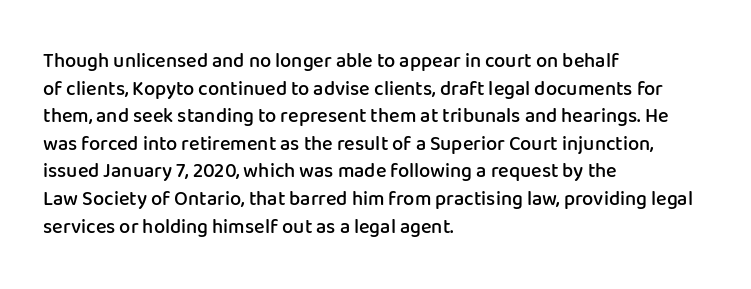
The rendering uses a moderate line-height, typical for paragraphs. Here the glyphs are tracked normally, forming tight word shapes. The lines are quadded left. Has an underline been added? It has not. The font is running at a semibold setting, under full bold.
